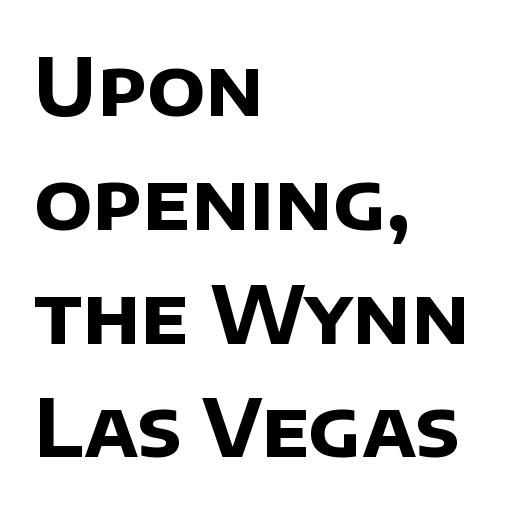
{"serif": "no", "bold": "yes", "weight": "bold", "width": "normal", "stroke_contrast": "low", "x_height": "large", "monospaced": "no", "underline": "no", "align": "left", "line_spacing": "normal", "line_spacing_ratio": 1.44, "letter_spacing": "normal", "letter_spacing_em": 0.0, "glyph_px": 79}
